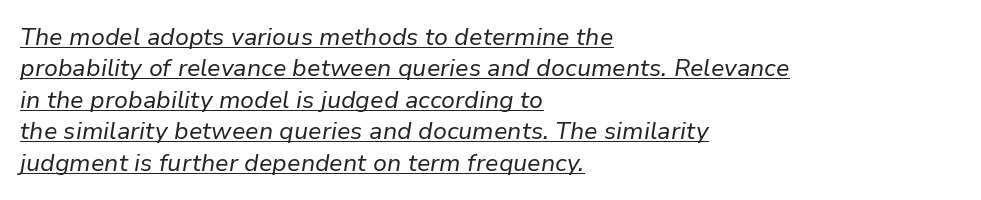
Q: Is the text bold? A: No.
Q: Is the text italic (slanted)? A: Yes, it leans right by about 9 degrees.
Q: Is the text underlined? A: Yes.
Q: How is the paragraph aligned? A: Left-aligned.
Q: Is the spacing between letters normal or unusually wide? A: Normal.
Q: Is the spacing between lines tight, normal or loose? A: Normal.
